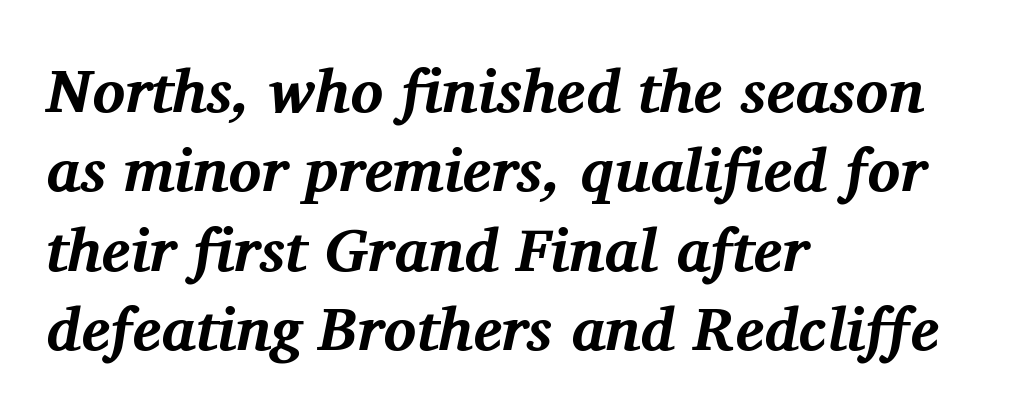
Q: Is the text bold? A: Yes.
Q: Is the text italic (slanted)? A: Yes, it leans right by about 11 degrees.
Q: Is the typeface a serif or a sans-serif typeface? A: Serif.
Q: Is the text underlined? A: No.
Q: How is the paragraph aligned? A: Left-aligned.
Q: Is the spacing between letters normal or unusually wide? A: Normal.
Q: Is the spacing between lines tight, normal or loose? A: Normal.
Q: Width (condensed, normal, or wide)? A: Normal.
Q: Stroke contrast? A: Medium.
Q: x-height? A: Medium.
Q: Monospaced? A: No.
